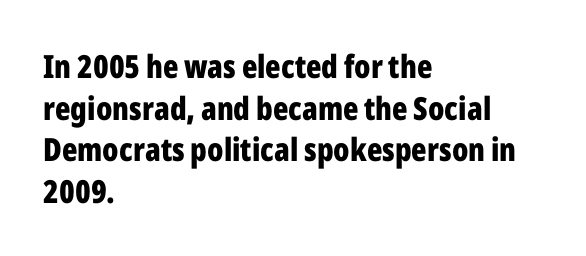
{"serif": "no", "italic": "no", "bold": "yes", "weight": "bold", "width": "condensed", "stroke_contrast": "low", "x_height": "medium", "monospaced": "no", "underline": "no", "align": "left", "line_spacing": "normal", "line_spacing_ratio": 1.3, "letter_spacing": "normal", "letter_spacing_em": 0.0, "glyph_px": 32}
